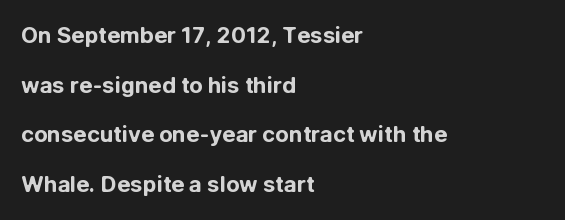
Rows of type keep a wide berth in the vertical direction. Alignment: flush left. You could call the tracking neutral — neither tight nor loose. A full-strength bold gives these letters their thick strokes. Characters remain perfectly vertical along every line. Each row of text sits above clean, open space.
